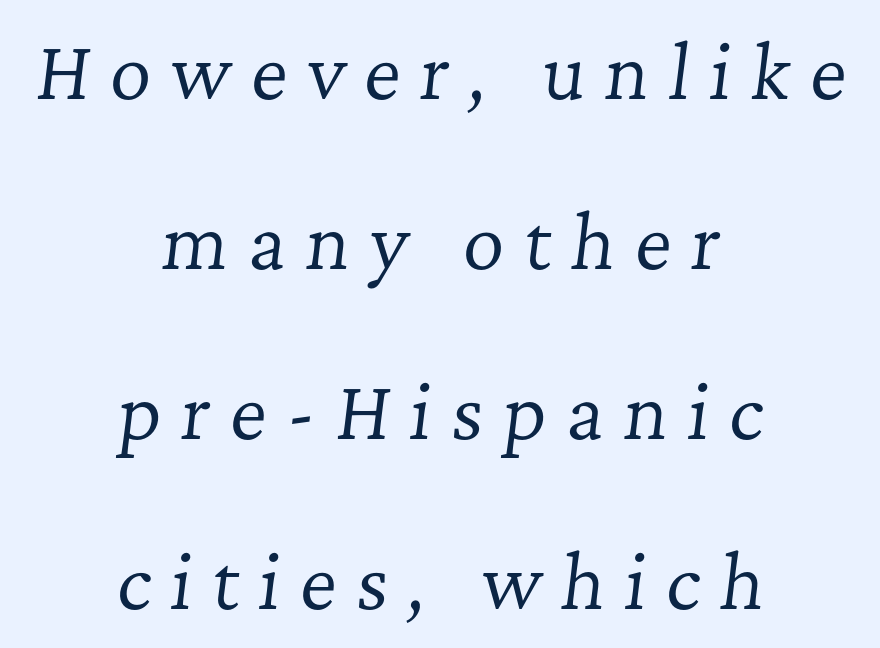
The image shows 72 px regular-weight serif type, italic (leaning right); set centered, loose line spacing (2.36x), unusually wide letter spacing (+0.27 em), not underlined; low stroke contrast and a medium x-height.
